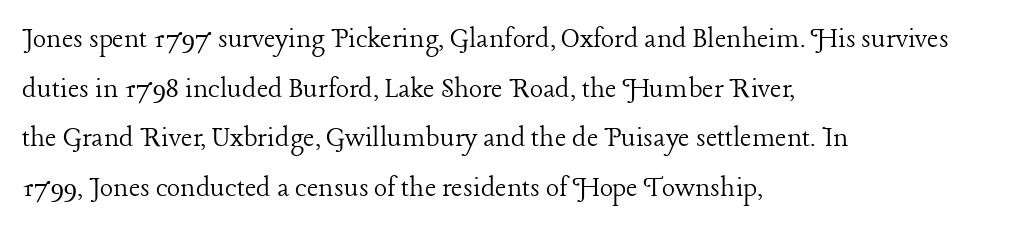
The image shows 31 px light serif type, upright; set left-aligned, normal line spacing (1.6x), normal letter spacing, not underlined; low stroke contrast and a medium x-height.
